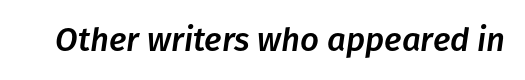
Q: Is the text italic (slanted)? A: Yes, it leans right by about 8 degrees.
Q: Is the text underlined? A: No.
Q: Is the spacing between letters normal or unusually wide? A: Normal.
Q: Width (condensed, normal, or wide)? A: Normal.
Q: Stroke contrast? A: Low.
Q: x-height? A: Medium.
Q: Monospaced? A: No.
